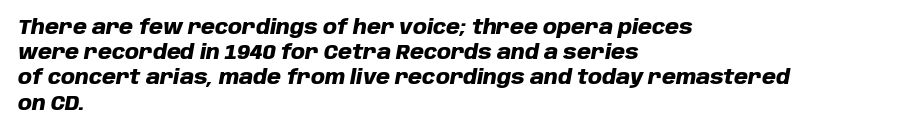
Q: Is the text bold? A: Yes.
Q: Is the text italic (slanted)? A: Yes, it leans right by about 10 degrees.
Q: Is the text underlined? A: No.
Q: How is the paragraph aligned? A: Left-aligned.
Q: Is the spacing between letters normal or unusually wide? A: Normal.
Q: Is the spacing between lines tight, normal or loose? A: Normal.
